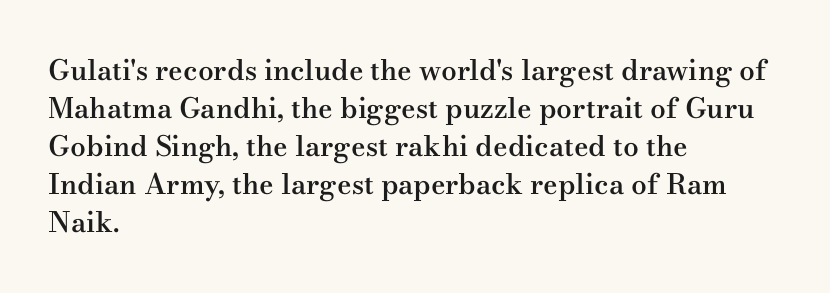
In terms of weight, the rendering is demibold, just under bold. This rendering leaves character spacing at its baseline value. Posture: vertical. Quick note: underline off.
